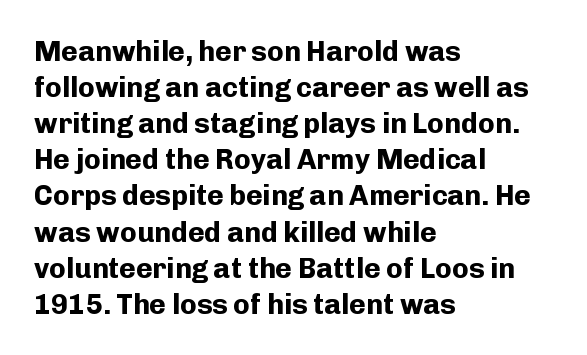
Q: Is the text bold? A: Yes.
Q: Is the text italic (slanted)? A: No, it is upright.
Q: Is the typeface a serif or a sans-serif typeface? A: Sans-serif.
Q: Is the text underlined? A: No.
Q: How is the paragraph aligned? A: Left-aligned.
Q: Is the spacing between letters normal or unusually wide? A: Normal.
Q: Is the spacing between lines tight, normal or loose? A: Normal.
Q: Width (condensed, normal, or wide)? A: Normal.
Q: Stroke contrast? A: Low.
Q: x-height? A: Medium.
Q: Monospaced? A: No.
